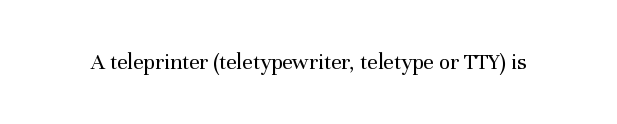
{"italic": "no", "bold": "no", "underline": "no", "letter_spacing": "normal", "letter_spacing_em": 0.0, "glyph_px": 23}
